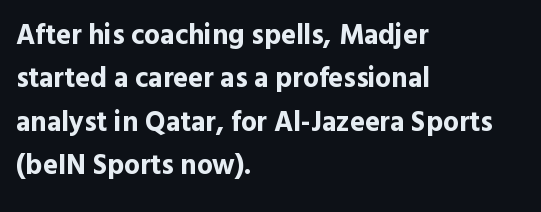
The rendering anchors every line to the left-hand side. Think of a printed novel: that variable character pitch is what you see here. Each glyph is drawn with heavy, bold strokes. The glyphs are unaccompanied by any horizontal stroke below them.
